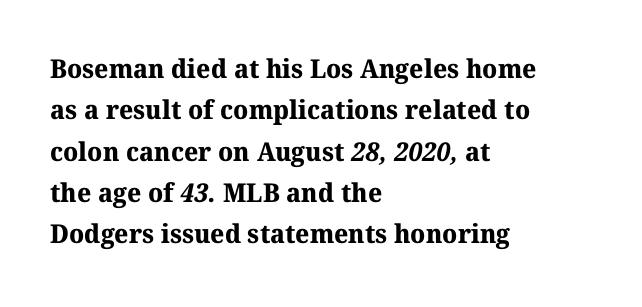
The image shows 26 px bold type; set left-aligned, normal line spacing (1.59x), normal letter spacing, not underlined.
